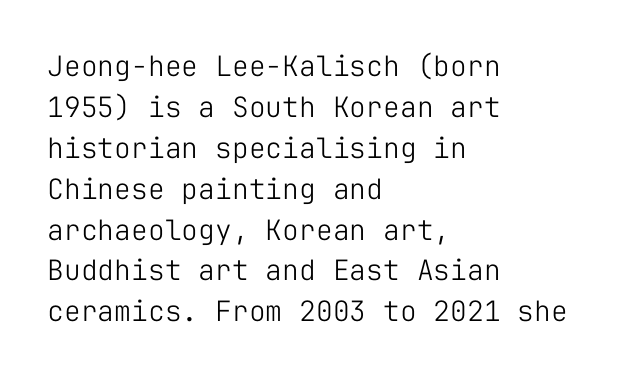
Q: Is the text bold? A: No.
Q: Is the text italic (slanted)? A: No, it is upright.
Q: Is the typeface a serif or a sans-serif typeface? A: Sans-serif.
Q: Is the text underlined? A: No.
Q: How is the paragraph aligned? A: Left-aligned.
Q: Is the spacing between letters normal or unusually wide? A: Normal.
Q: Is the spacing between lines tight, normal or loose? A: Normal.
Q: Width (condensed, normal, or wide)? A: Normal.
Q: Stroke contrast? A: Low.
Q: x-height? A: Medium.
Q: Monospaced? A: Yes.
